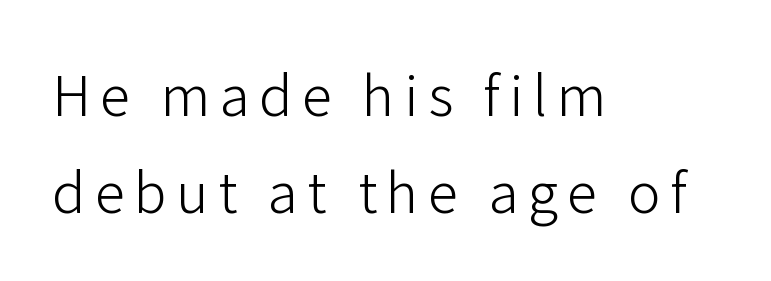
{"serif": "no", "italic": "no", "bold": "no", "weight": "light", "width": "normal", "stroke_contrast": "low", "x_height": "medium", "monospaced": "no", "underline": "no", "align": "left", "line_spacing_ratio": 1.76, "glyph_px": 55}
